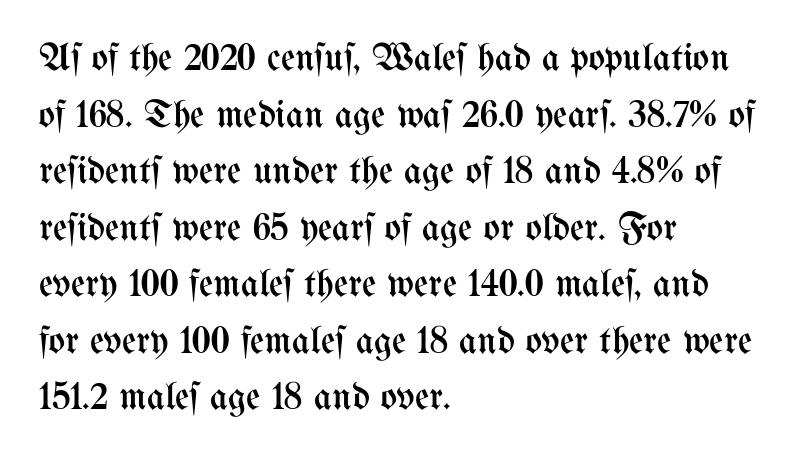
{"italic": "no", "bold": "no", "weight": "regular", "width": "condensed", "stroke_contrast": "medium", "x_height": "medium", "monospaced": "no", "underline": "no", "align": "left", "line_spacing": "normal", "line_spacing_ratio": 1.45, "letter_spacing": "normal", "letter_spacing_em": 0.0, "glyph_px": 39}
